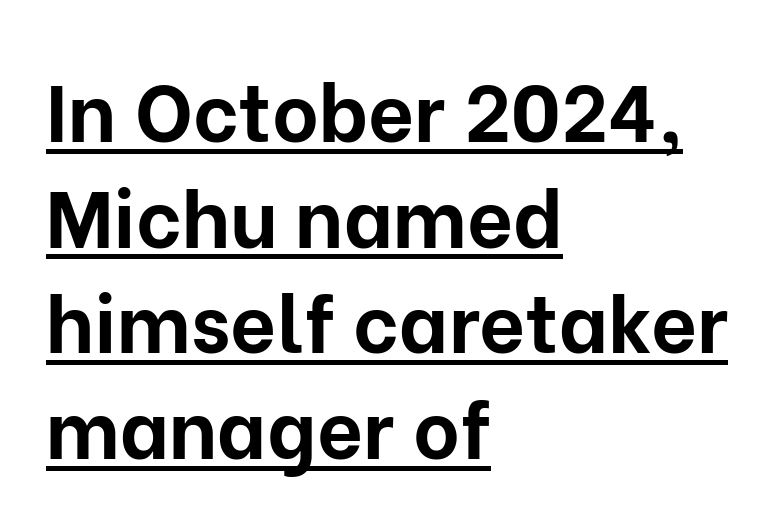
Q: Is the text bold? A: Yes.
Q: Is the text italic (slanted)? A: No, it is upright.
Q: Is the typeface a serif or a sans-serif typeface? A: Sans-serif.
Q: Is the text underlined? A: Yes.
Q: How is the paragraph aligned? A: Left-aligned.
Q: Is the spacing between letters normal or unusually wide? A: Normal.
Q: Is the spacing between lines tight, normal or loose? A: Normal.
Q: Width (condensed, normal, or wide)? A: Normal.
Q: Stroke contrast? A: Low.
Q: x-height? A: Medium.
Q: Monospaced? A: No.
